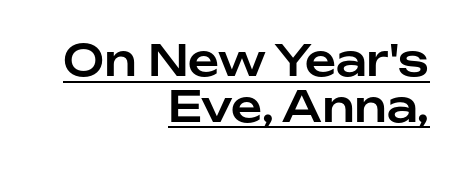
Q: Is the text italic (slanted)? A: No, it is upright.
Q: Is the typeface a serif or a sans-serif typeface? A: Sans-serif.
Q: Is the text underlined? A: Yes.
Q: How is the paragraph aligned? A: Right-aligned.
Q: Is the spacing between letters normal or unusually wide? A: Normal.
Q: Is the spacing between lines tight, normal or loose? A: Tight.
Q: Width (condensed, normal, or wide)? A: Normal.
Q: Stroke contrast? A: Low.
Q: x-height? A: Medium.
Q: Monospaced? A: No.
